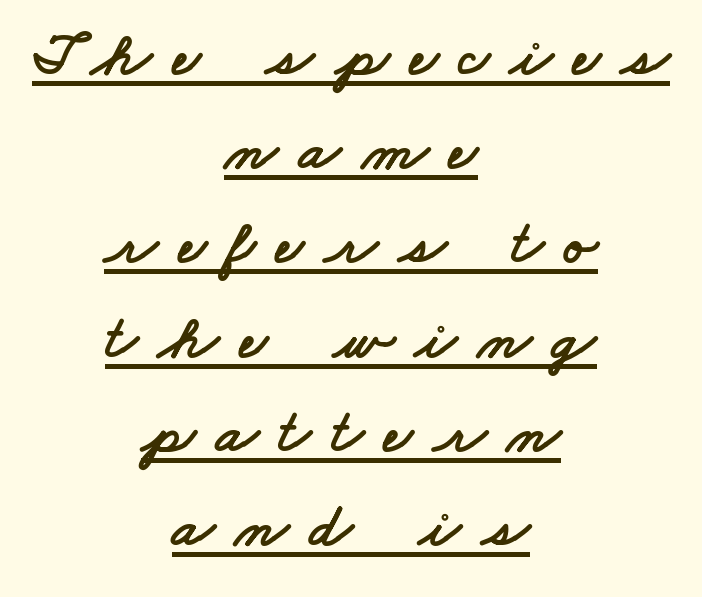
A sans-serif font was chosen for this passage. How are the letters spaced? Widely, with obvious added tracking. Compared with typical paragraphs, the rows here are spaced about the same. The rendering positions every line midway between the sides.
